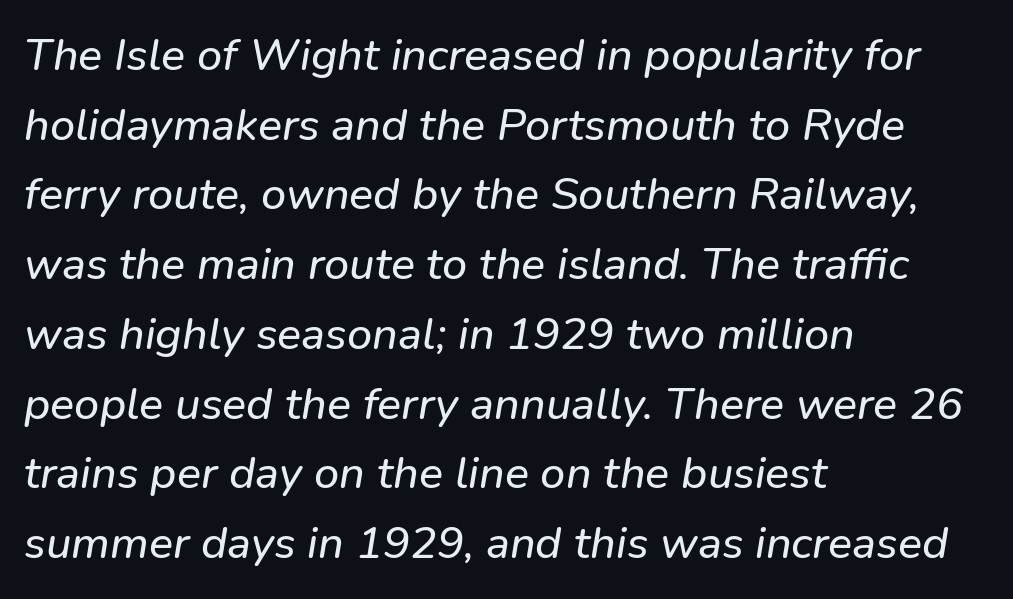
{"serif": "no", "width": "normal", "stroke_contrast": "low", "x_height": "medium", "monospaced": "no", "underline": "no", "align": "left", "line_spacing": "normal", "line_spacing_ratio": 1.55, "letter_spacing": "normal", "letter_spacing_em": 0.0, "glyph_px": 45}
